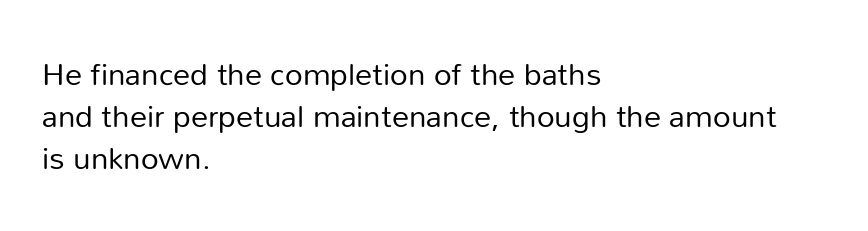
{"serif": "no", "italic": "no", "bold": "no", "weight": "regular", "width": "normal", "stroke_contrast": "low", "x_height": "medium", "monospaced": "no", "underline": "no", "align": "left", "line_spacing": "normal", "line_spacing_ratio": 1.36, "letter_spacing": "normal", "letter_spacing_em": 0.0, "glyph_px": 31}
